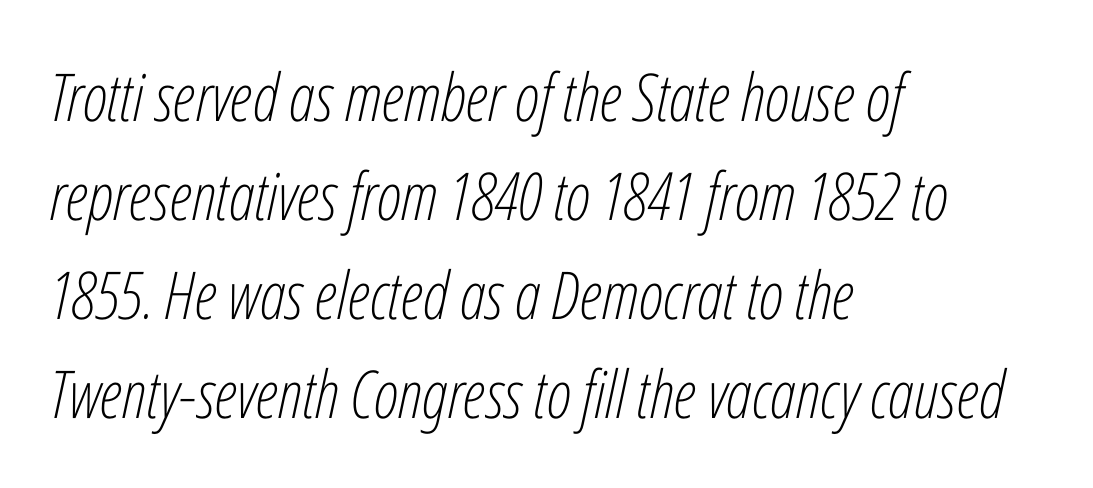
{"italic": "yes", "lean": "right", "slant_degrees": 12, "bold": "no", "weight": "light", "width": "condensed", "stroke_contrast": "low", "x_height": "medium", "monospaced": "no", "underline": "no", "align": "left", "line_spacing": "normal", "line_spacing_ratio": 1.5, "letter_spacing": "normal", "letter_spacing_em": 0.0, "glyph_px": 66}
